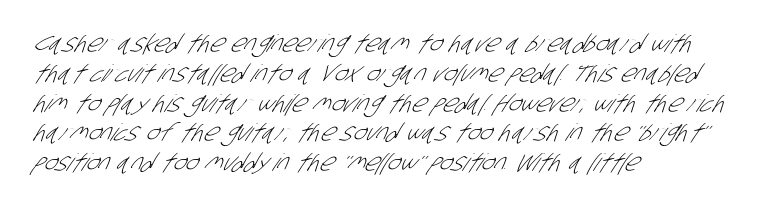
{"bold": "no", "underline": "no", "align": "left", "line_spacing_ratio": 1.24, "letter_spacing": "normal", "letter_spacing_em": 0.0, "glyph_px": 24}
